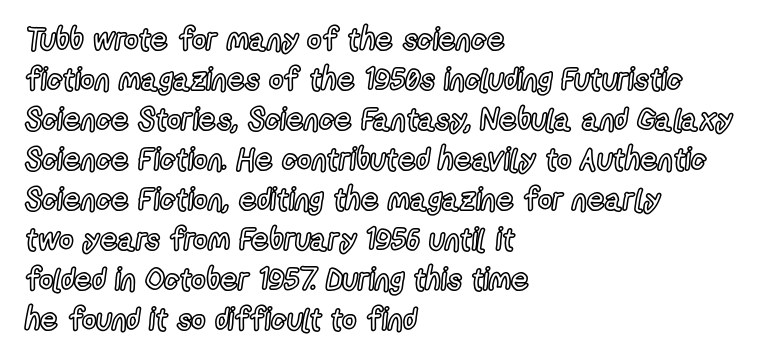
A typesetter would call this leading conventional body-copy spacing. A bare baseline throughout the passage. Nothing unusual about the tracking: characters are spaced as the font intends. Each line starts at the same left margin while the right side varies. These lines are rendered in a variable-pitch font.
